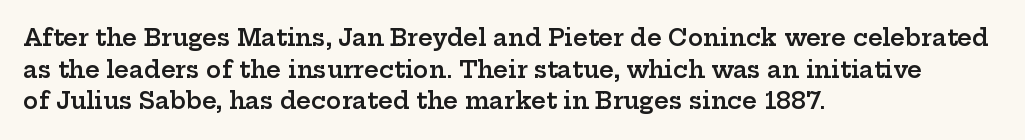
Ordinary non-slanted type is in use. This sample is left-justified, so line endings fall wherever the words run out. The letters sit at their default tracking, neither squeezed nor spread. Descenders are the only things crossing below the line.
